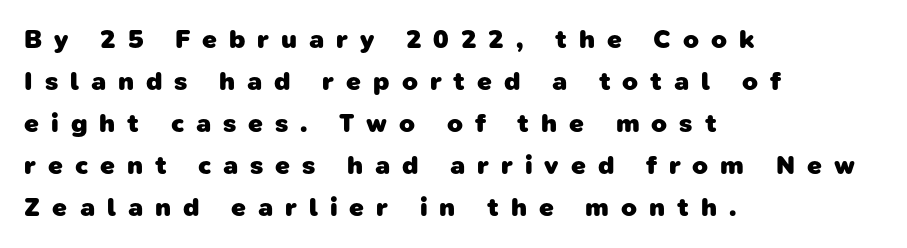
{"bold": "yes", "underline": "no", "align": "left", "line_spacing": "normal", "line_spacing_ratio": 1.62, "letter_spacing": "wide", "letter_spacing_em": 0.46, "glyph_px": 26}
